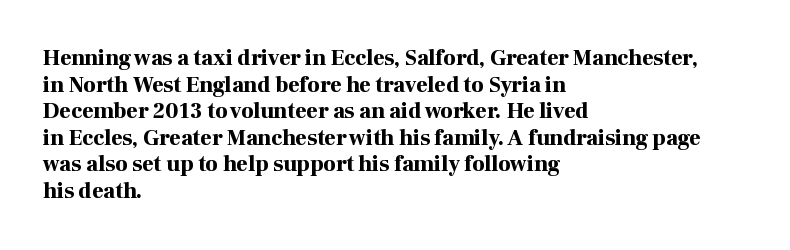
The image shows 22 px bold type, upright; set left-aligned, line spacing 1.21x, normal letter spacing, not underlined.
